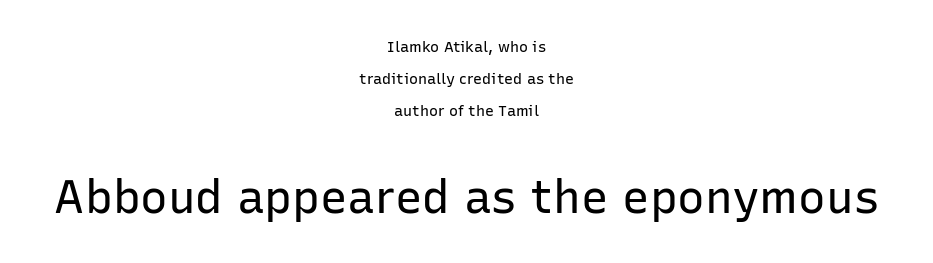
Q: Is the text bold? A: No.
Q: Is the text italic (slanted)? A: No, it is upright.
Q: Is the typeface a serif or a sans-serif typeface? A: Sans-serif.
Q: Is the text underlined? A: No.
Q: How is the paragraph aligned? A: Centered.
Q: Is the spacing between letters normal or unusually wide? A: Normal.
Q: Is the spacing between lines tight, normal or loose? A: Loose.
Q: Which block of text is set in a larger size, the first (top) or the second (bottom)? A: The second (bottom) one.
Q: Width (condensed, normal, or wide)? A: Normal.
Q: Stroke contrast? A: Low.
Q: x-height? A: Medium.
Q: Monospaced? A: No.
